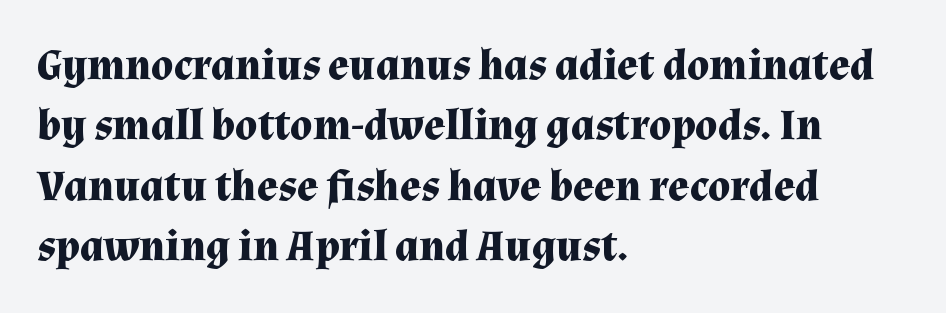
{"serif": "yes", "italic": "no", "bold": "yes", "weight": "bold", "width": "normal", "stroke_contrast": "medium", "x_height": "medium", "monospaced": "no", "underline": "no", "align": "left", "line_spacing": "normal", "line_spacing_ratio": 1.37, "letter_spacing": "normal", "letter_spacing_em": 0.0, "glyph_px": 44}
